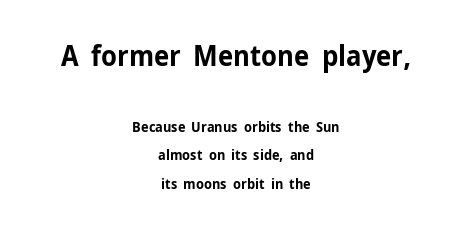
The image shows 28 px bold sans-serif type, upright; set centered, loose line spacing (2.05x), normal letter spacing, not underlined; the first (top) block is 2.0x larger; low stroke contrast and a medium x-height.
